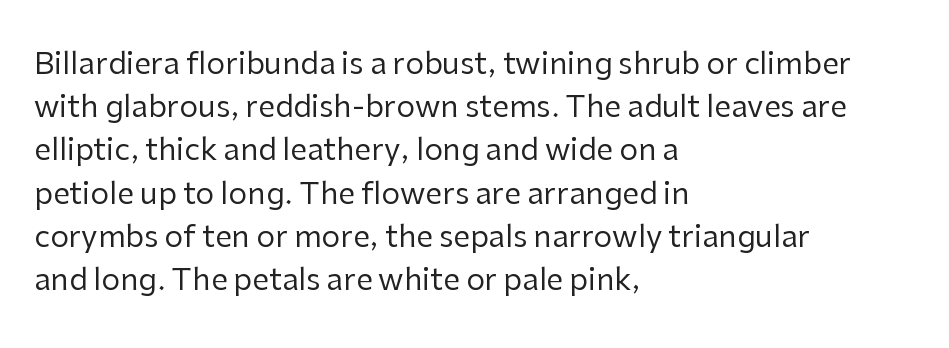
Q: Is the text bold? A: No.
Q: Is the text italic (slanted)? A: No, it is upright.
Q: Is the typeface a serif or a sans-serif typeface? A: Sans-serif.
Q: Is the text underlined? A: No.
Q: How is the paragraph aligned? A: Left-aligned.
Q: Is the spacing between letters normal or unusually wide? A: Normal.
Q: Is the spacing between lines tight, normal or loose? A: Normal.
Q: Width (condensed, normal, or wide)? A: Normal.
Q: Stroke contrast? A: Low.
Q: x-height? A: Medium.
Q: Monospaced? A: No.
